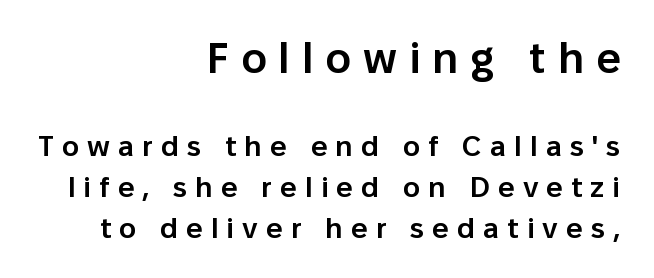
Students, note that the glyphs here are deliberately spaced far apart. The passage shown is semibold, sitting just below true bold. What kind of face is this? One without serifs — a sans. A flush-right, rag-left setting is used for this passage. Type without underlining. The type sits square on the baseline with zero lean.
